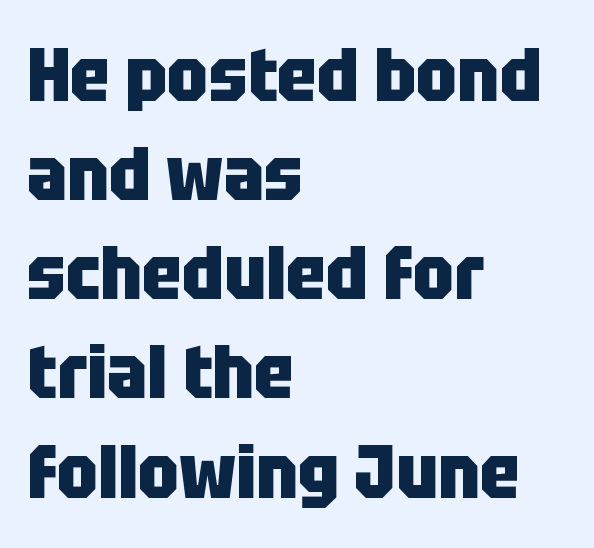
Q: Is the text bold? A: Yes.
Q: Is the text italic (slanted)? A: No, it is upright.
Q: Is the typeface a serif or a sans-serif typeface? A: Sans-serif.
Q: Is the text underlined? A: No.
Q: How is the paragraph aligned? A: Left-aligned.
Q: Is the spacing between letters normal or unusually wide? A: Normal.
Q: Is the spacing between lines tight, normal or loose? A: Normal.
Q: Width (condensed, normal, or wide)? A: Condensed.
Q: Stroke contrast? A: Low.
Q: x-height? A: Large.
Q: Monospaced? A: No.
